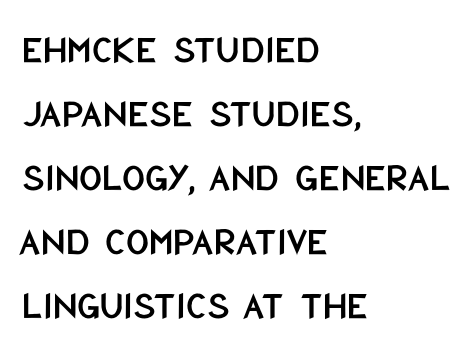
Q: Is the text italic (slanted)? A: No, it is upright.
Q: Is the typeface a serif or a sans-serif typeface? A: Sans-serif.
Q: Is the text underlined? A: No.
Q: How is the paragraph aligned? A: Left-aligned.
Q: Is the spacing between letters normal or unusually wide? A: Normal.
Q: Is the spacing between lines tight, normal or loose? A: Normal.
Q: Width (condensed, normal, or wide)? A: Condensed.
Q: Stroke contrast? A: Low.
Q: x-height? A: Large.
Q: Monospaced? A: No.
